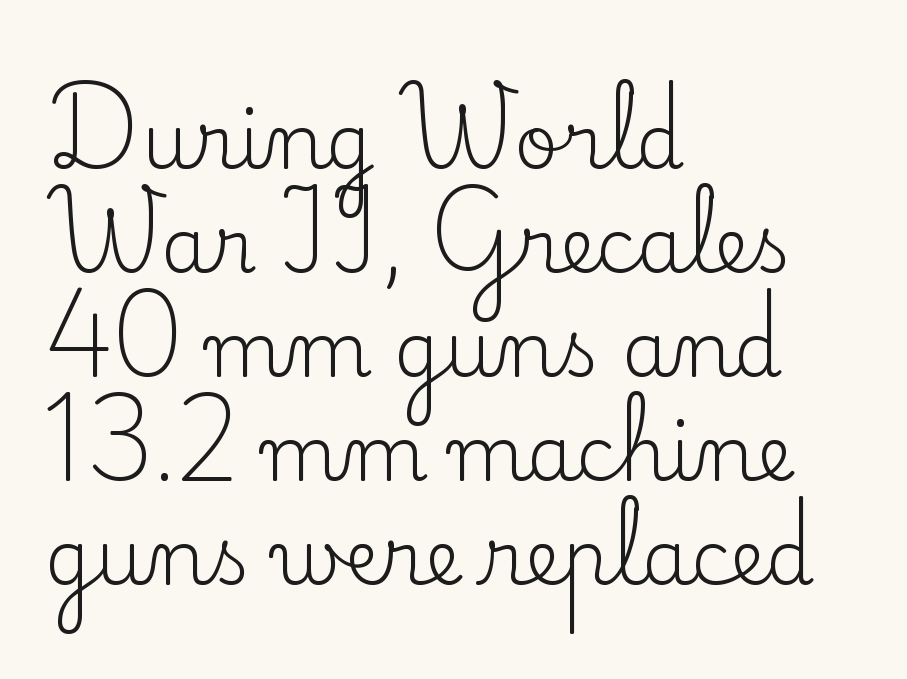
Q: Is the text bold? A: No.
Q: Is the text italic (slanted)? A: No, it is upright.
Q: Is the text underlined? A: No.
Q: How is the paragraph aligned? A: Left-aligned.
Q: Is the spacing between letters normal or unusually wide? A: Normal.
Q: Is the spacing between lines tight, normal or loose? A: Normal.
Q: Width (condensed, normal, or wide)? A: Normal.
Q: Stroke contrast? A: Low.
Q: x-height? A: Small.
Q: Monospaced? A: No.
